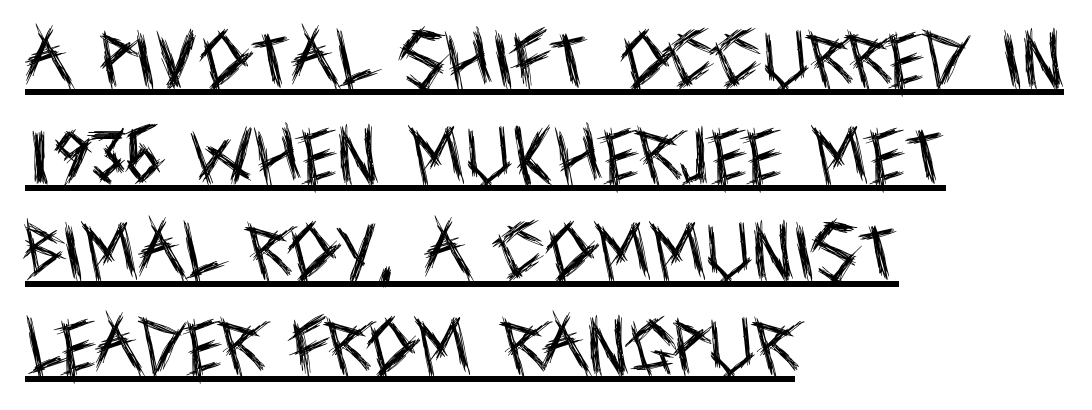
The image shows 63 px regular-weight, condensed sans-serif type, upright; set left-aligned, normal line spacing (1.52x), normal letter spacing, underlined; a large x-height.
